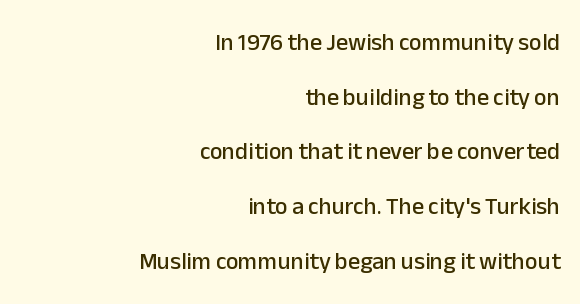
Q: Is the text italic (slanted)? A: No, it is upright.
Q: Is the text underlined? A: No.
Q: How is the paragraph aligned? A: Right-aligned.
Q: Is the spacing between letters normal or unusually wide? A: Normal.
Q: Is the spacing between lines tight, normal or loose? A: Loose.
